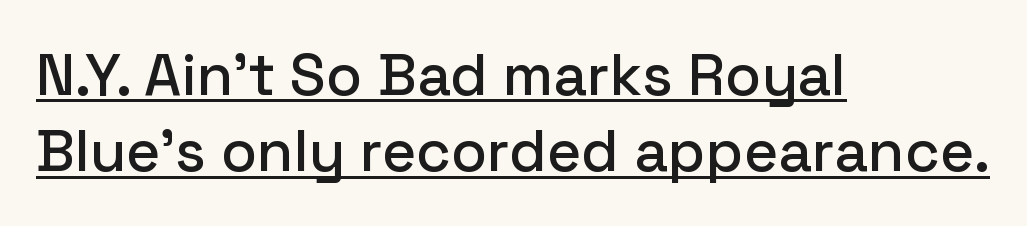
The image shows 59 px sans-serif type, upright; set left-aligned, normal line spacing (1.29x), normal letter spacing, underlined; low stroke contrast and a medium x-height.
